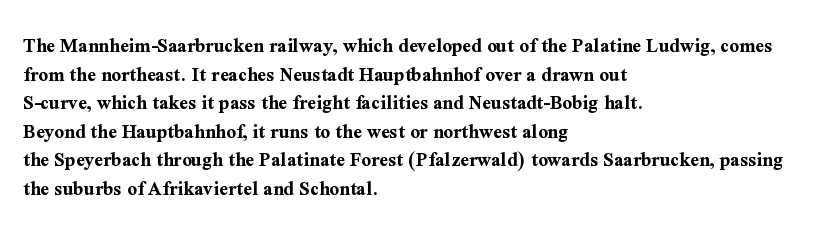
Notice how descenders clear the ascenders below comfortably — that's standard leading. Clear beneath every line of the passage. These lines are set flush left with a ragged right edge. The type sits square on the baseline with zero lean. Each word holds together tightly as a unit, with standard inter-letter gaps.
